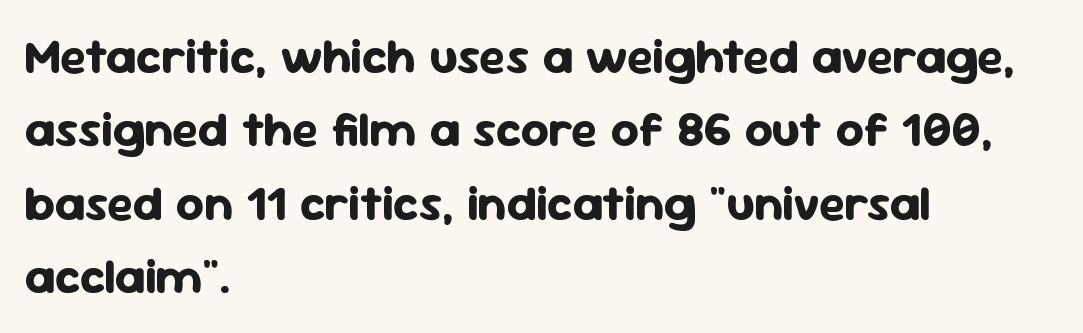
{"serif": "no", "italic": "no", "bold": "yes", "weight": "bold", "width": "normal", "stroke_contrast": "low", "x_height": "medium", "monospaced": "no", "underline": "no", "align": "left", "line_spacing": "normal", "line_spacing_ratio": 1.5, "letter_spacing": "normal", "letter_spacing_em": 0.0, "glyph_px": 49}
